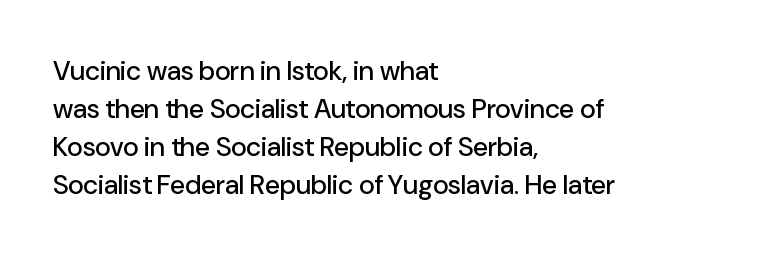
Q: Is the text italic (slanted)? A: No, it is upright.
Q: Is the text underlined? A: No.
Q: How is the paragraph aligned? A: Left-aligned.
Q: Is the spacing between letters normal or unusually wide? A: Normal.
Q: Is the spacing between lines tight, normal or loose? A: Normal.
